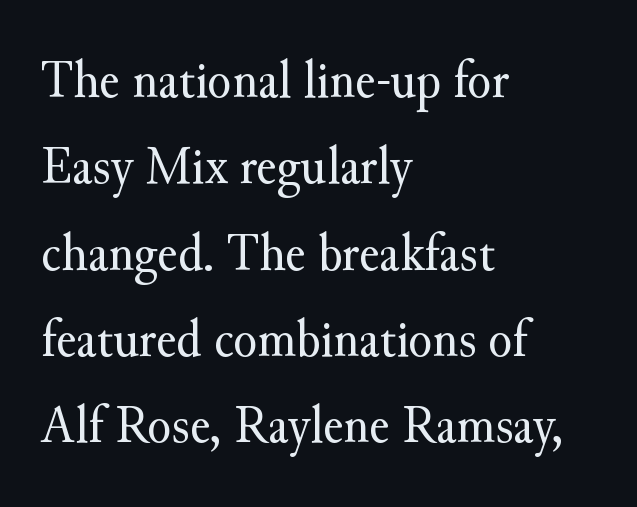
{"serif": "yes", "italic": "no", "bold": "no", "weight": "regular", "width": "normal", "stroke_contrast": "medium", "x_height": "small", "monospaced": "no", "underline": "no", "align": "left", "line_spacing": "normal", "line_spacing_ratio": 1.57, "letter_spacing": "normal", "letter_spacing_em": 0.0, "glyph_px": 55}
